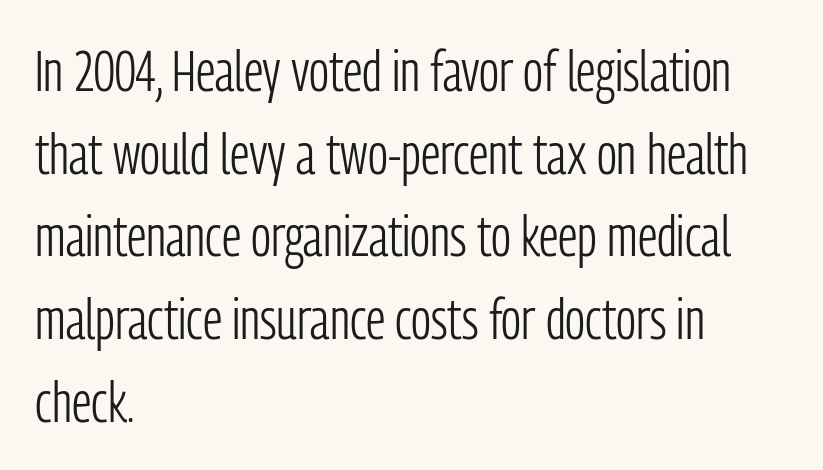
The image shows 57 px light, condensed sans-serif type, upright; set left-aligned, normal line spacing (1.45x), normal letter spacing, not underlined; low stroke contrast and a medium x-height.
